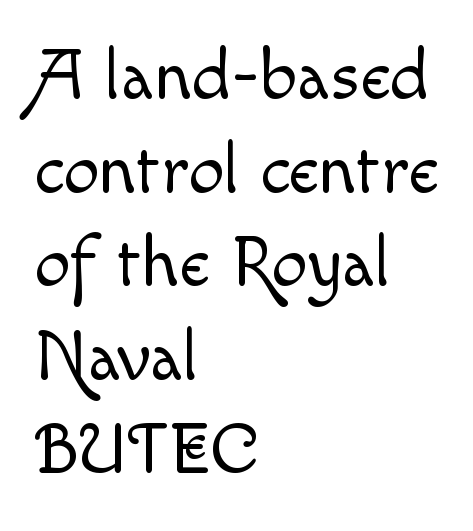
Q: Is the text bold? A: No.
Q: Is the text italic (slanted)? A: No, it is upright.
Q: Is the text underlined? A: No.
Q: How is the paragraph aligned? A: Left-aligned.
Q: Is the spacing between letters normal or unusually wide? A: Normal.
Q: Is the spacing between lines tight, normal or loose? A: Normal.
Q: Width (condensed, normal, or wide)? A: Normal.
Q: x-height? A: Small.
Q: Monospaced? A: No.
